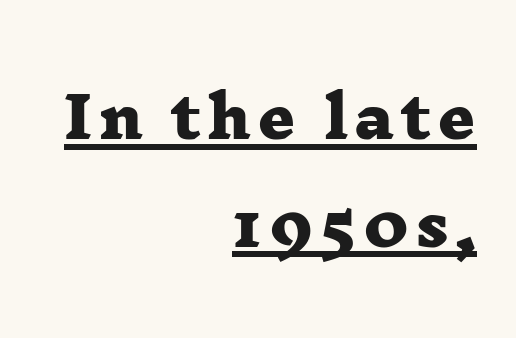
The passage shown is typed in a proportional face where columns would drift. These words are printed bold, with thick strokes throughout. The words here are underlined. Leftover space on each line is placed entirely before the opening word. Regarding serifs, this sample has them.
